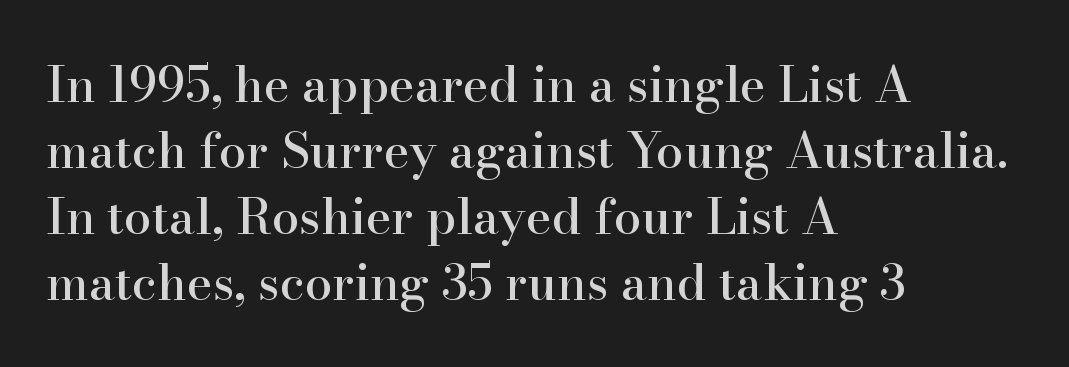
The image shows 49 px serif type, upright; set left-aligned, normal line spacing (1.35x), normal letter spacing, not underlined; high stroke contrast and a small x-height.
